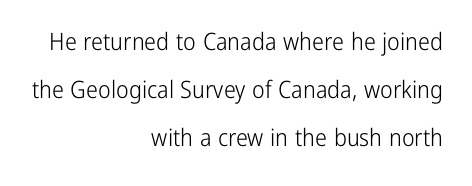
The image shows 24 px text type, upright; set right-aligned, loose line spacing (2.01x), normal letter spacing, not underlined.
